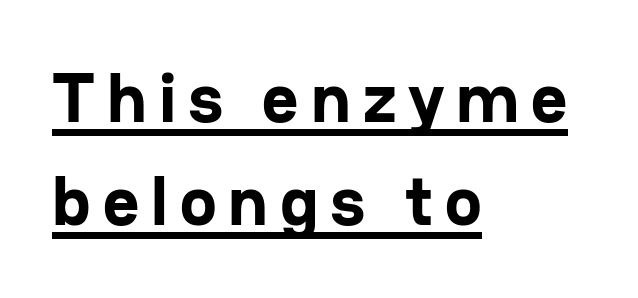
The image shows 70 px bold sans-serif type, upright; set left-aligned, normal line spacing (1.47x), underlined; low stroke contrast and a medium x-height.
